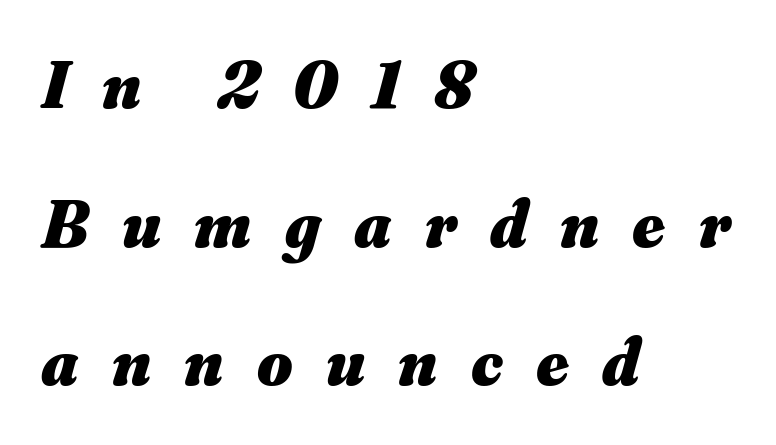
The passage shown is not underscored anywhere. Heft: maximum for text — a bold. Every character sits at an angle, as italics do. Where is the straight margin? On the left.
